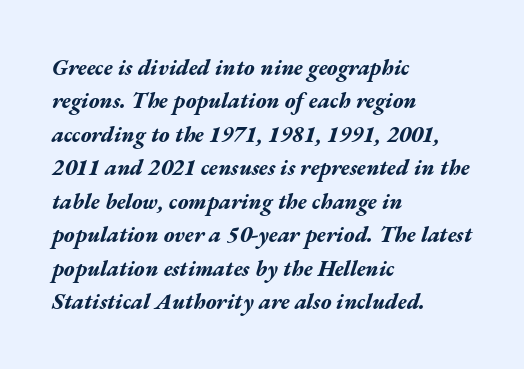
The image shows 22 px bold type, italic (leaning right); set left-aligned, normal line spacing (1.52x), normal letter spacing, not underlined.
